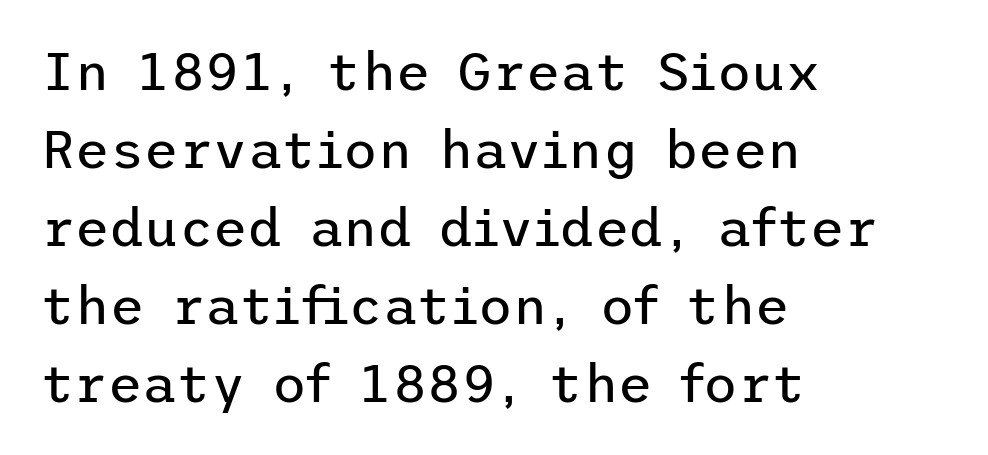
{"serif": "no", "italic": "no", "bold": "no", "weight": "regular", "width": "normal", "stroke_contrast": "low", "x_height": "medium", "underline": "no", "align": "left", "line_spacing": "normal", "line_spacing_ratio": 1.47, "letter_spacing": "normal", "letter_spacing_em": 0.0, "glyph_px": 53}
